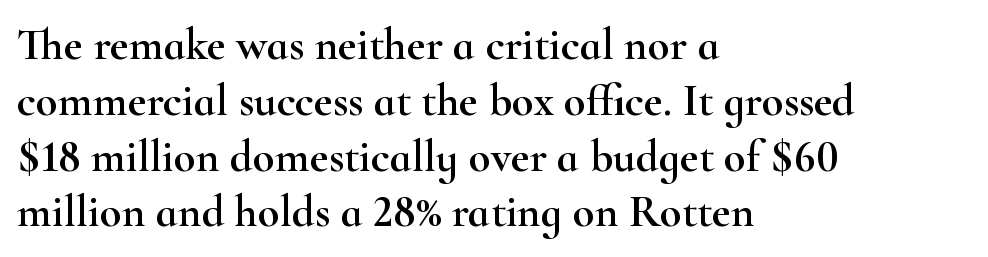
I'd call this a serif setting — the letters wear small feet. Is this a fixed-width face? No — the glyphs have proportional, varying widths. The face used here is rendered with its standard letterfit. This is roman type, the default non-slanted kind. Layout note: lines flush left. The string is rendered with underlining switched off.
